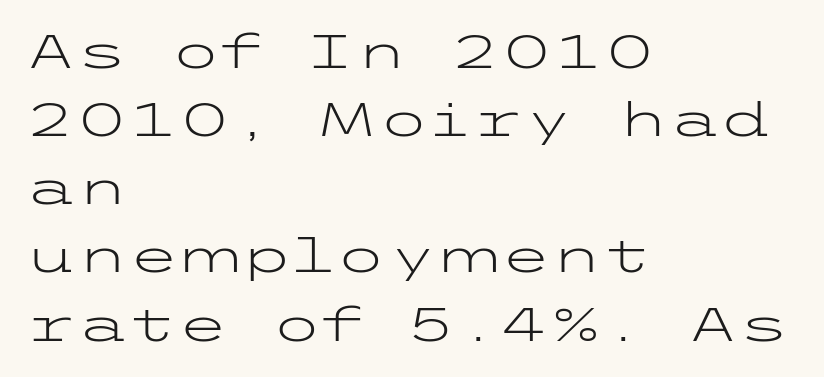
The image shows 47 px light, wide sans-serif type, upright; set left-aligned, normal line spacing (1.45x), normal letter spacing, not underlined; low stroke contrast and a medium x-height.
